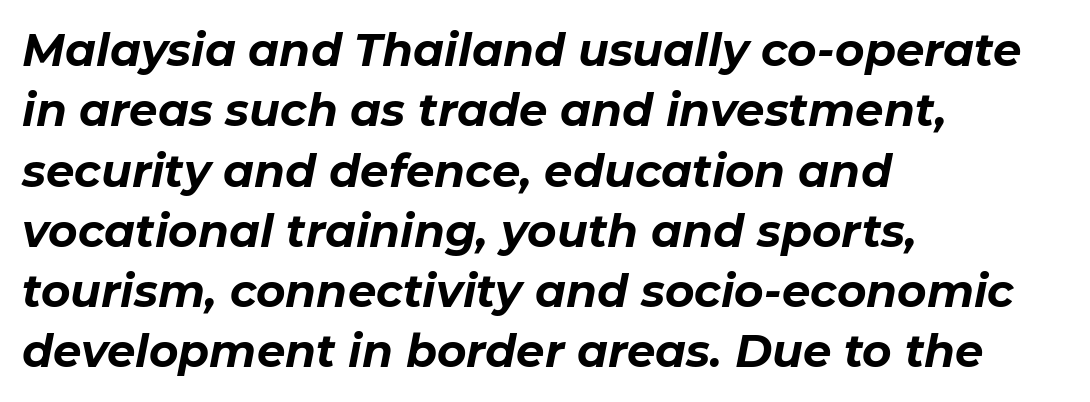
The image shows 45 px bold type, italic (leaning right); set left-aligned, normal line spacing (1.34x), normal letter spacing, not underlined; low stroke contrast and a medium x-height.
